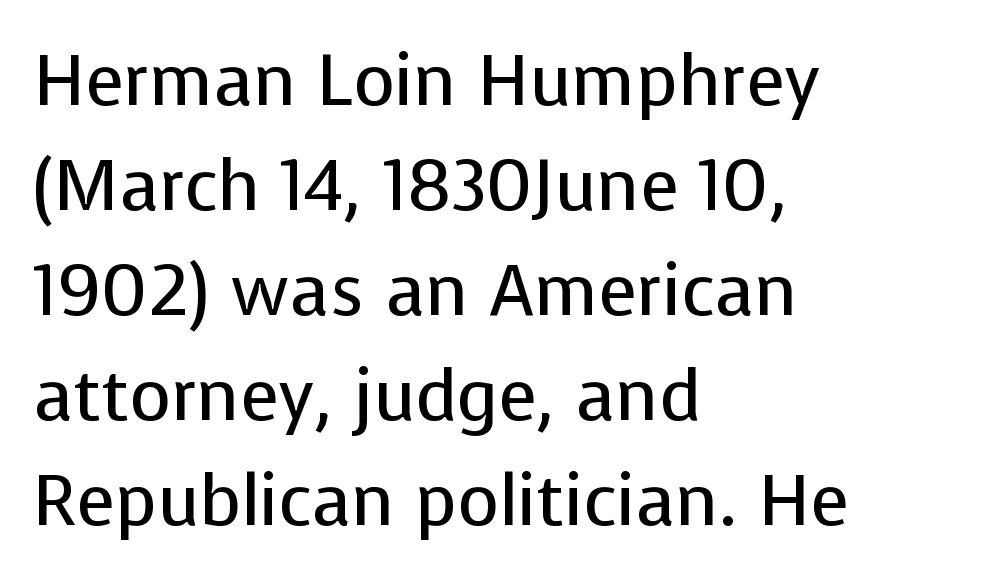
The lines sit at an ordinary, default distance from one another. Spacing verdict: proportional, widths tailored to each character. Posture: upright roman. Descenders are the only things crossing below the line. Layout note: lines flush left.
